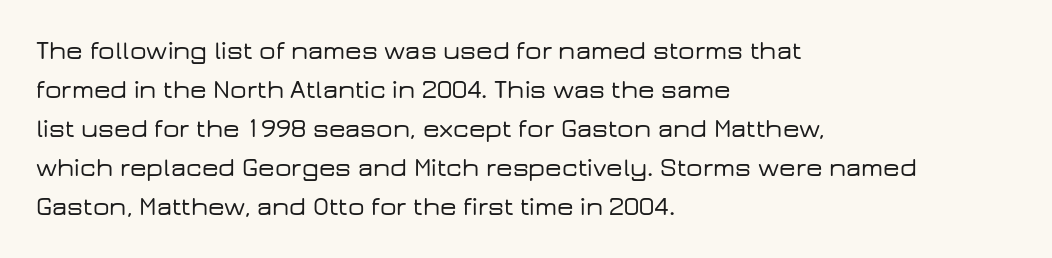
Q: Is the text italic (slanted)? A: No, it is upright.
Q: Is the text underlined? A: No.
Q: How is the paragraph aligned? A: Left-aligned.
Q: Is the spacing between letters normal or unusually wide? A: Normal.
Q: Is the spacing between lines tight, normal or loose? A: Normal.
